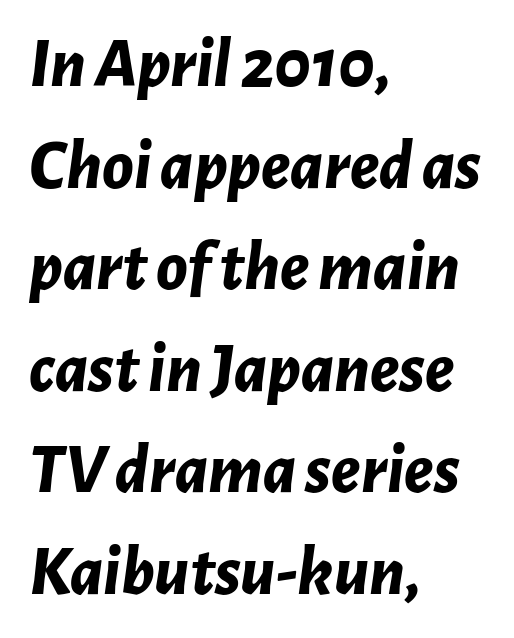
{"italic": "yes", "lean": "right", "slant_degrees": 7, "bold": "yes", "weight": "bold", "width": "normal", "stroke_contrast": "low", "x_height": "medium", "monospaced": "no", "underline": "no", "align": "left", "line_spacing": "normal", "line_spacing_ratio": 1.43, "letter_spacing": "normal", "letter_spacing_em": 0.0, "glyph_px": 71}
